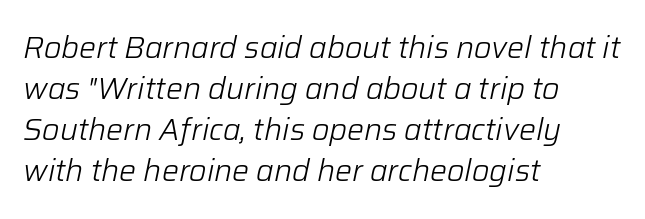
Q: Is the text bold? A: No.
Q: Is the text italic (slanted)? A: Yes, it leans right by about 12 degrees.
Q: Is the text underlined? A: No.
Q: How is the paragraph aligned? A: Left-aligned.
Q: Is the spacing between letters normal or unusually wide? A: Normal.
Q: Is the spacing between lines tight, normal or loose? A: Normal.
Q: Width (condensed, normal, or wide)? A: Normal.
Q: Stroke contrast? A: Low.
Q: x-height? A: Medium.
Q: Monospaced? A: No.
